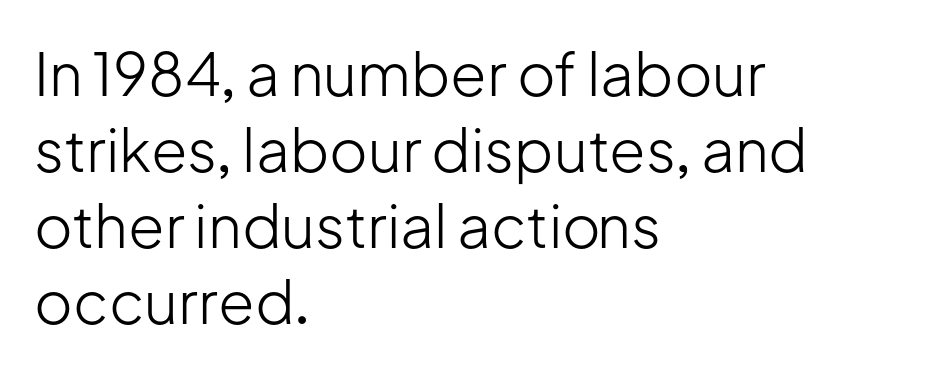
Q: Is the text bold? A: No.
Q: Is the text italic (slanted)? A: No, it is upright.
Q: Is the typeface a serif or a sans-serif typeface? A: Sans-serif.
Q: Is the text underlined? A: No.
Q: How is the paragraph aligned? A: Left-aligned.
Q: Is the spacing between letters normal or unusually wide? A: Normal.
Q: Is the spacing between lines tight, normal or loose? A: Normal.
Q: Width (condensed, normal, or wide)? A: Normal.
Q: Stroke contrast? A: Low.
Q: x-height? A: Medium.
Q: Monospaced? A: No.
